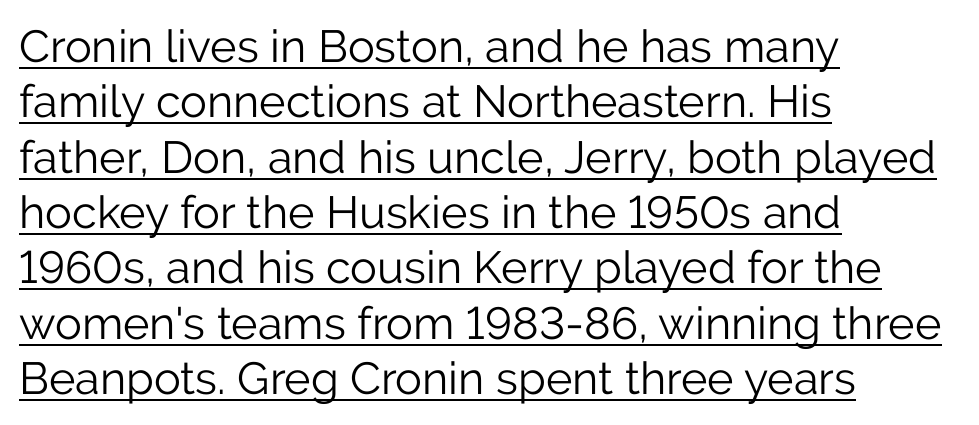
Q: Is the text bold? A: No.
Q: Is the text italic (slanted)? A: No, it is upright.
Q: Is the typeface a serif or a sans-serif typeface? A: Sans-serif.
Q: Is the text underlined? A: Yes.
Q: How is the paragraph aligned? A: Left-aligned.
Q: Is the spacing between letters normal or unusually wide? A: Normal.
Q: Width (condensed, normal, or wide)? A: Normal.
Q: Stroke contrast? A: Low.
Q: x-height? A: Medium.
Q: Monospaced? A: No.
